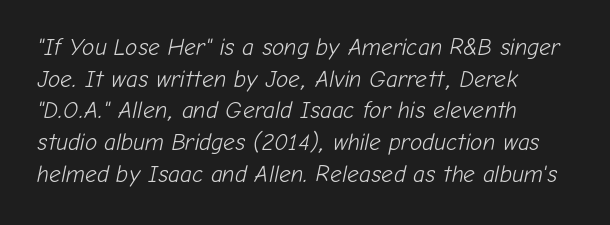
The image shows 23 px text type, italic (leaning right); set left-aligned, normal line spacing (1.38x), normal letter spacing, not underlined.
